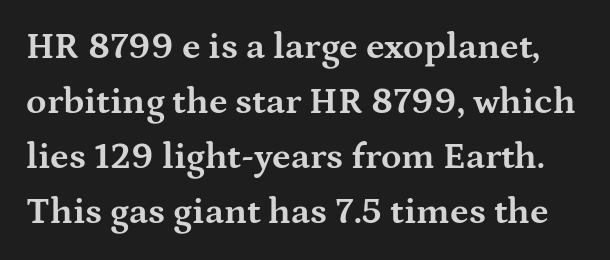
The face used here is seriffed, in the tradition of book romans. Letters rest on an invisible, unmarked baseline. Looks like regular typesetting: each glyph gets only the width it needs. The letters stand straight up with perfectly vertical stems. Caption: standard tracking, unaltered.
